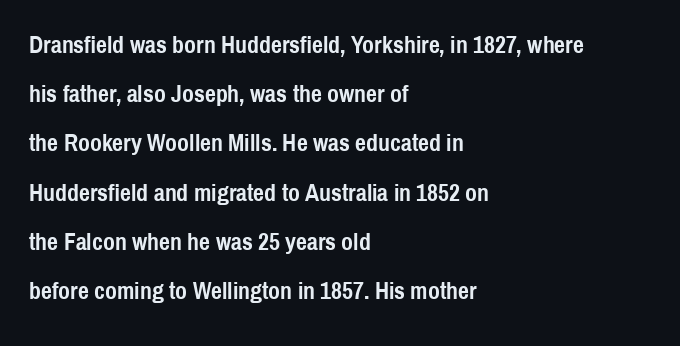
Ordinary non-slanted type is in use. Just letters on the line, the space beneath them empty. Airy leading. In CSS terms this would be text-align: left.
